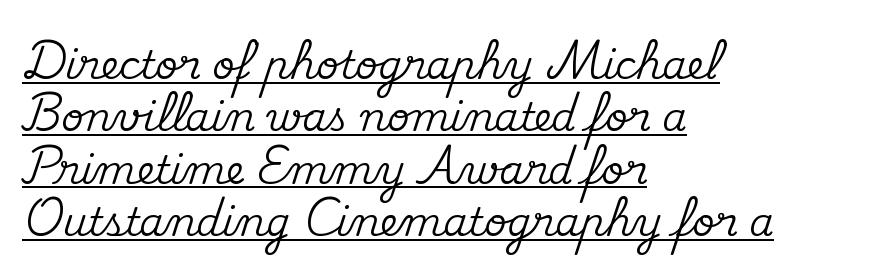
The image shows 39 px serif type; set left-aligned, normal line spacing (1.34x), normal letter spacing, underlined; medium stroke contrast and a small x-height.
